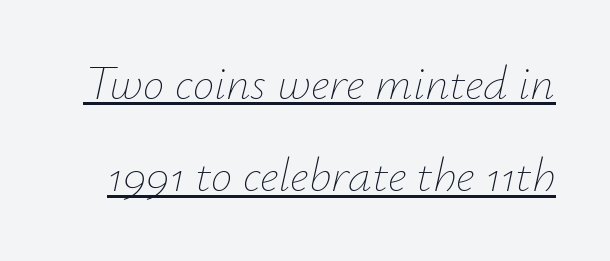
{"italic": "yes", "lean": "right", "slant_degrees": 12, "bold": "no", "weight": "thin", "width": "normal", "stroke_contrast": "low", "x_height": "small", "monospaced": "no", "underline": "yes", "line_spacing": "loose", "line_spacing_ratio": 1.92, "letter_spacing": "normal", "letter_spacing_em": 0.0, "glyph_px": 48}
